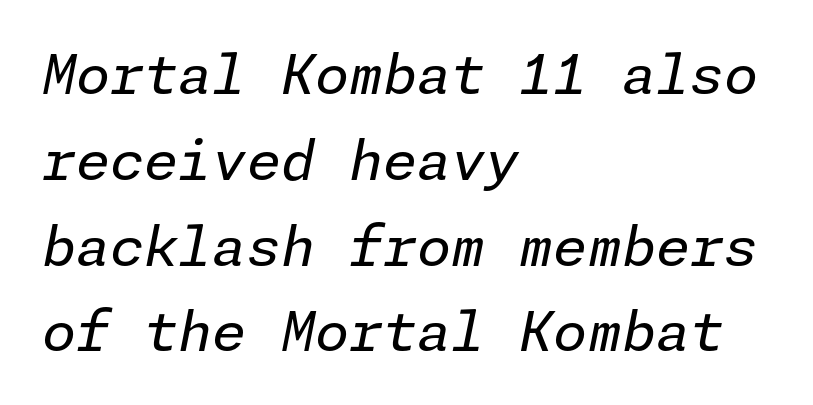
A light-to-regular cut is what we see here. Descender tails drop into unmarked territory. This sample uses an oblique cut, with every glyph tilted off the vertical. Horizontal alignment here is leftward, the default for most running prose.
